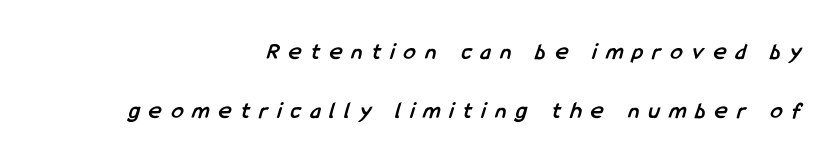
The image shows 24 px bold type; set right-aligned, loose line spacing (2.47x), unusually wide letter spacing (+0.4 em), not underlined.
